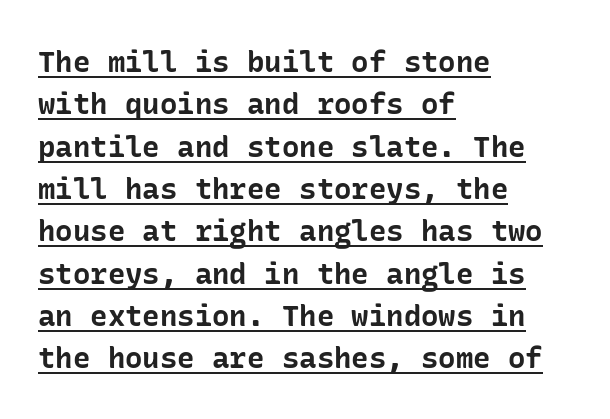
The image shows 29 px bold sans-serif type, upright; set left-aligned, normal line spacing (1.46x), normal letter spacing, underlined; low stroke contrast and a medium x-height.
